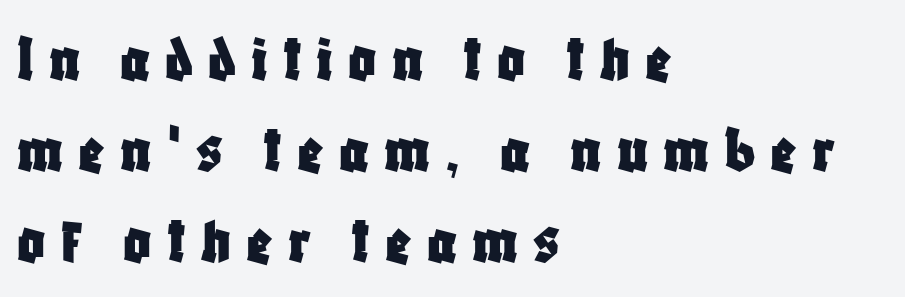
{"serif": "no", "italic": "no", "width": "condensed", "stroke_contrast": "low", "x_height": "large", "monospaced": "no", "underline": "no", "align": "left", "line_spacing": "normal", "line_spacing_ratio": 1.34, "letter_spacing": "wide", "letter_spacing_em": 0.22, "glyph_px": 68}
